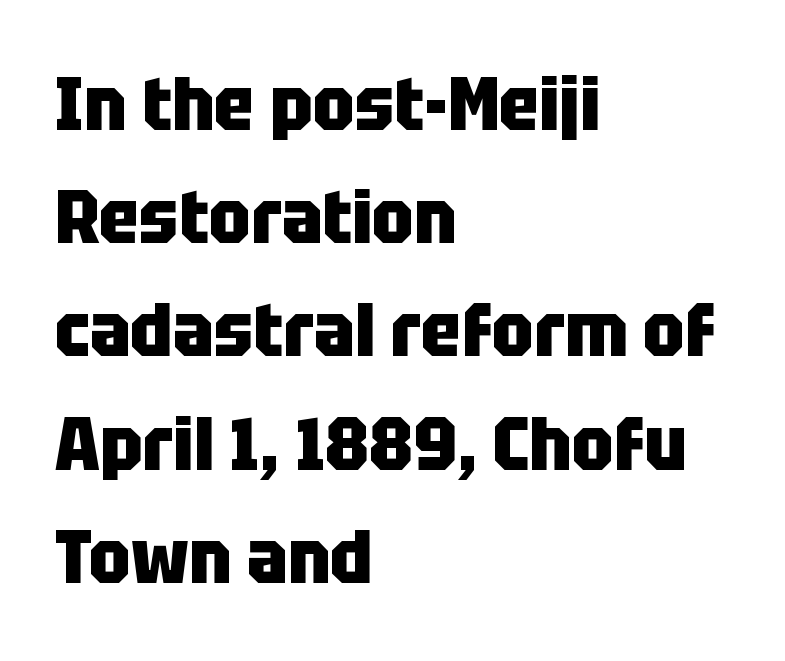
Quick note: underline off. One glance says typical: line gaps are just what's usual. Does the type have serifs? No, each stem ends abruptly. Typesetter's note: full bold, strokes at maximum text heaviness.
